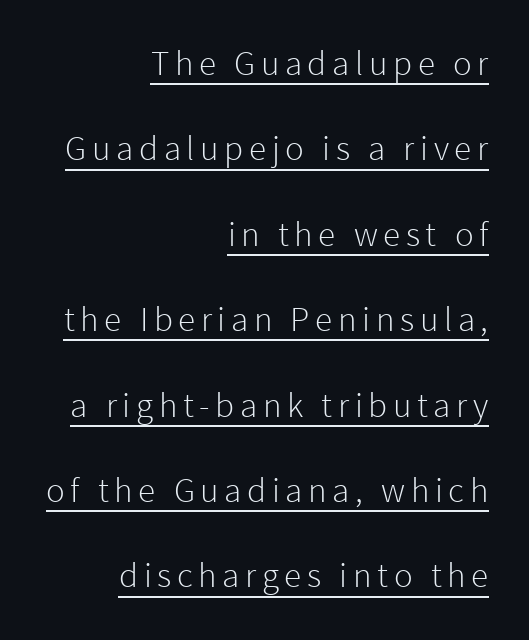
{"serif": "no", "italic": "no", "bold": "no", "weight": "light", "width": "normal", "stroke_contrast": "low", "x_height": "medium", "monospaced": "no", "underline": "yes", "align": "right", "line_spacing": "loose", "line_spacing_ratio": 2.44, "glyph_px": 35}
